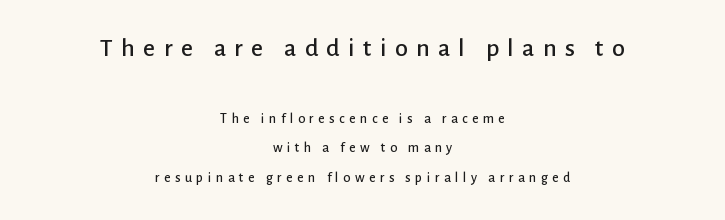
The foot of each line stays bare and open. The block sitting higher on the canvas is the one with enlarged characters. Upright lettering throughout. This rendering widens character spacing well past its baseline value. Notice how the passage keeps no hard edge, just a central spine.
